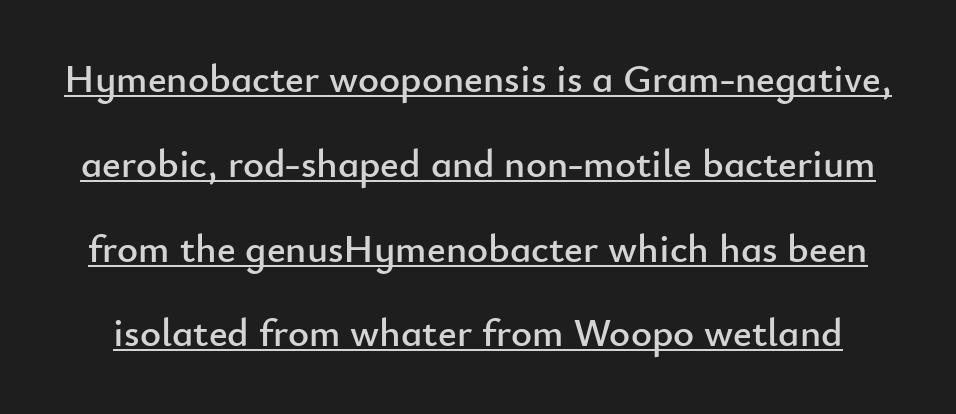
Do the characters align in a grid? No, the font is proportional. Do the letters lean? They stand straight. Stroke terminals: plain, sans-serif. Looks like someone drew a line under every word here. A great deal of white space separates one row of letters from the next.
